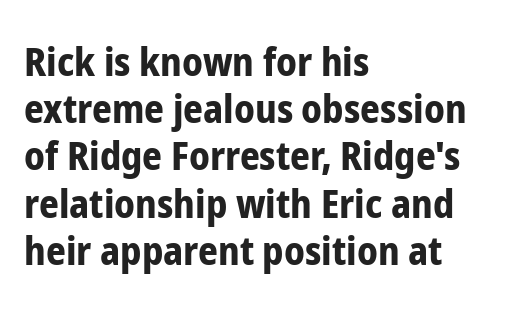
Q: Is the text bold? A: Yes.
Q: Is the text italic (slanted)? A: No, it is upright.
Q: Is the typeface a serif or a sans-serif typeface? A: Sans-serif.
Q: Is the text underlined? A: No.
Q: How is the paragraph aligned? A: Left-aligned.
Q: Is the spacing between letters normal or unusually wide? A: Normal.
Q: Width (condensed, normal, or wide)? A: Condensed.
Q: Stroke contrast? A: Low.
Q: x-height? A: Medium.
Q: Monospaced? A: No.
